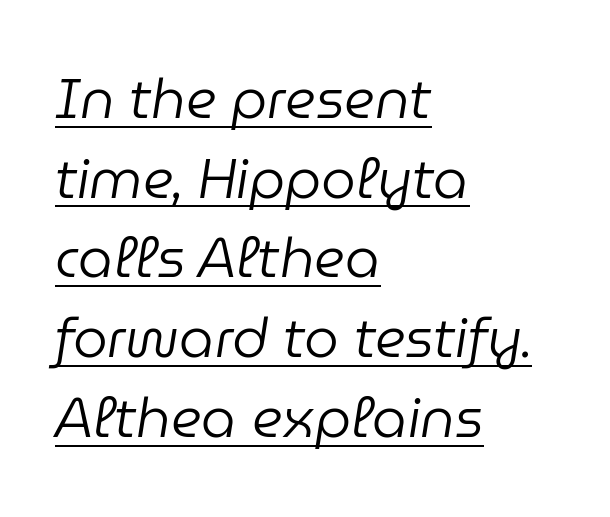
Q: Is the text bold? A: No.
Q: Is the text italic (slanted)? A: Yes, it leans right by about 9 degrees.
Q: Is the text underlined? A: Yes.
Q: How is the paragraph aligned? A: Left-aligned.
Q: Is the spacing between letters normal or unusually wide? A: Normal.
Q: Is the spacing between lines tight, normal or loose? A: Normal.
Q: Width (condensed, normal, or wide)? A: Normal.
Q: Stroke contrast? A: Low.
Q: x-height? A: Medium.
Q: Monospaced? A: No.
